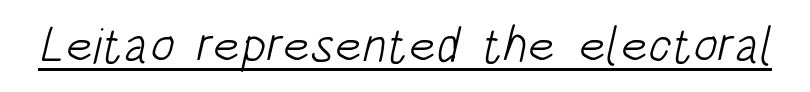
The image shows 50 px light, condensed sans-serif type; set normal letter spacing, underlined; low stroke contrast and a large x-height.
